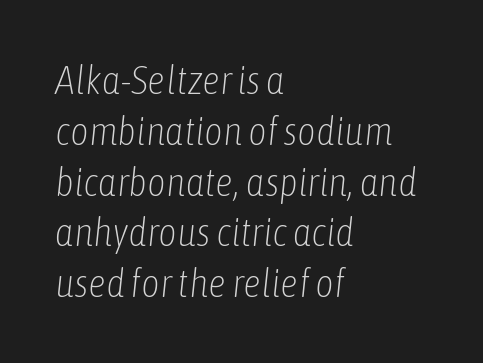
You could call the tracking neutral — neither tight nor loose. The strip under each line holds only bare page. The compositor pushed each line to the left boundary. Would a proofreader flag this as italicized? Yes. The letters advance in unequal steps, a hallmark of proportional type.
